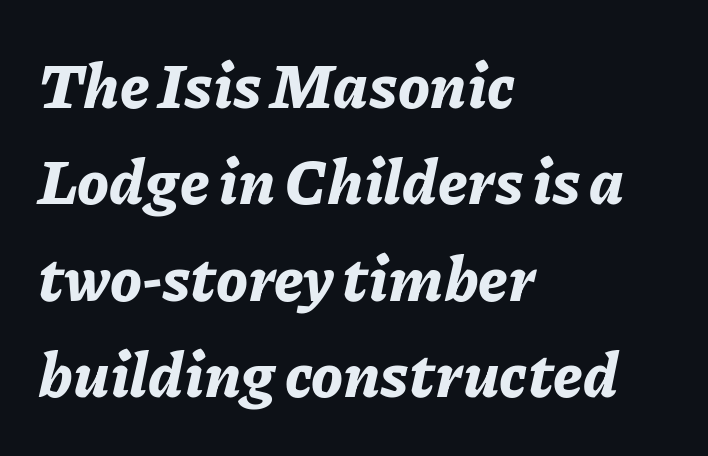
These lines sit exactly where default settings would place them. In terms of letterspacing, this is plain default setting. The passage is arranged the way most books set body copy — flush left. Strong, thick strokes mark this as bold type. The axis of the letterforms is tilted away from vertical. Only glyphs here, with clear space below each row.
